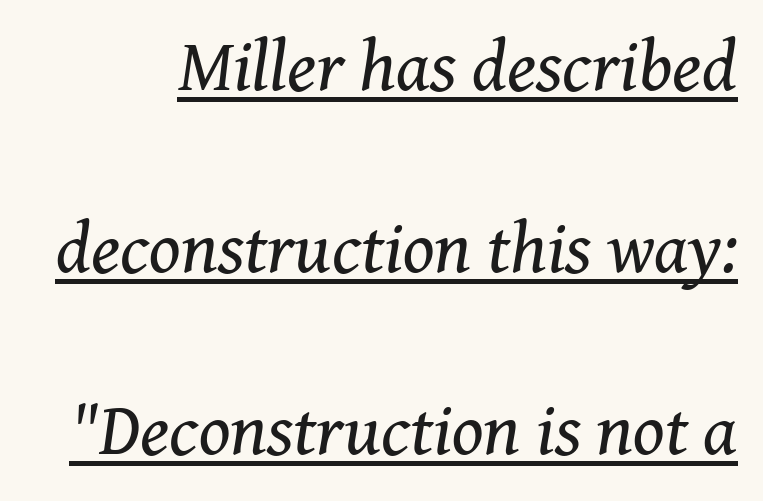
Q: Is the text bold? A: No.
Q: Is the text italic (slanted)? A: Yes, it leans right by about 8 degrees.
Q: Is the typeface a serif or a sans-serif typeface? A: Serif.
Q: Is the text underlined? A: Yes.
Q: Is the spacing between letters normal or unusually wide? A: Normal.
Q: Is the spacing between lines tight, normal or loose? A: Loose.
Q: Width (condensed, normal, or wide)? A: Normal.
Q: Stroke contrast? A: Medium.
Q: x-height? A: Medium.
Q: Monospaced? A: No.
